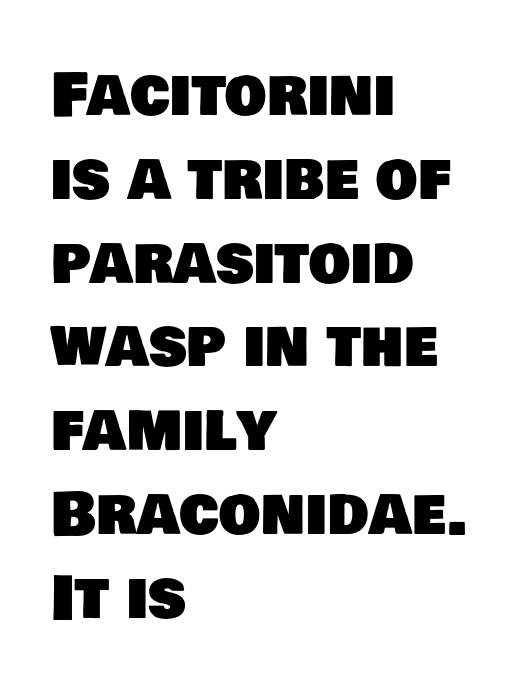
Q: Is the typeface a serif or a sans-serif typeface? A: Sans-serif.
Q: Is the text underlined? A: No.
Q: How is the paragraph aligned? A: Left-aligned.
Q: Is the spacing between letters normal or unusually wide? A: Normal.
Q: Is the spacing between lines tight, normal or loose? A: Normal.
Q: Width (condensed, normal, or wide)? A: Normal.
Q: Stroke contrast? A: Low.
Q: x-height? A: Large.
Q: Monospaced? A: No.
